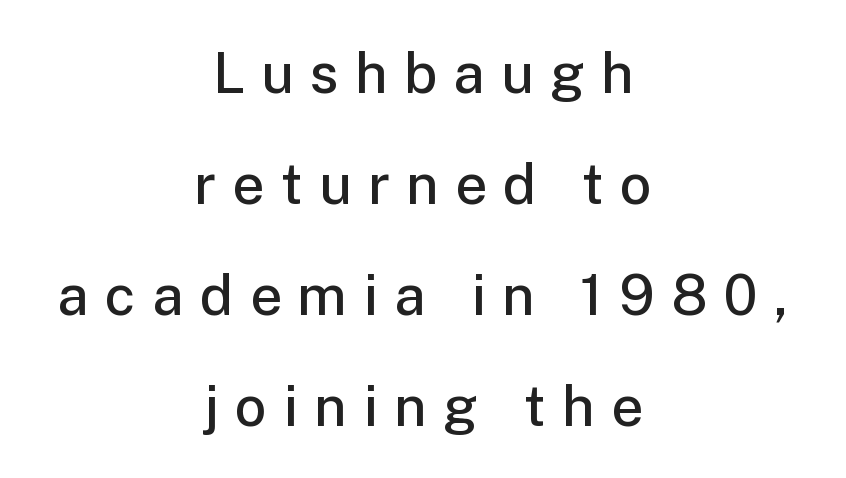
Q: Is the text bold? A: Semi-bold.
Q: Is the text italic (slanted)? A: No, it is upright.
Q: Is the typeface a serif or a sans-serif typeface? A: Sans-serif.
Q: Is the text underlined? A: No.
Q: How is the paragraph aligned? A: Centered.
Q: Is the spacing between letters normal or unusually wide? A: Unusually wide.
Q: Is the spacing between lines tight, normal or loose? A: Loose.
Q: Width (condensed, normal, or wide)? A: Normal.
Q: Stroke contrast? A: Low.
Q: x-height? A: Medium.
Q: Monospaced? A: No.
